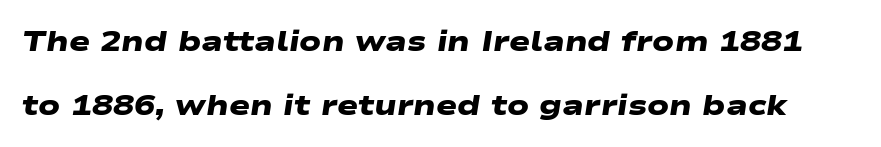
Q: Is the text bold? A: Yes.
Q: Is the typeface a serif or a sans-serif typeface? A: Sans-serif.
Q: Is the text underlined? A: No.
Q: Is the spacing between letters normal or unusually wide? A: Normal.
Q: Is the spacing between lines tight, normal or loose? A: Loose.
Q: Width (condensed, normal, or wide)? A: Wide.
Q: Stroke contrast? A: Low.
Q: x-height? A: Medium.
Q: Monospaced? A: No.
